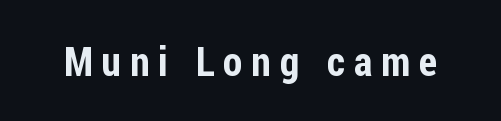
{"serif": "no", "italic": "no", "width": "condensed", "stroke_contrast": "low", "x_height": "medium", "monospaced": "no", "underline": "no", "letter_spacing": "wide", "letter_spacing_em": 0.22, "glyph_px": 40}
